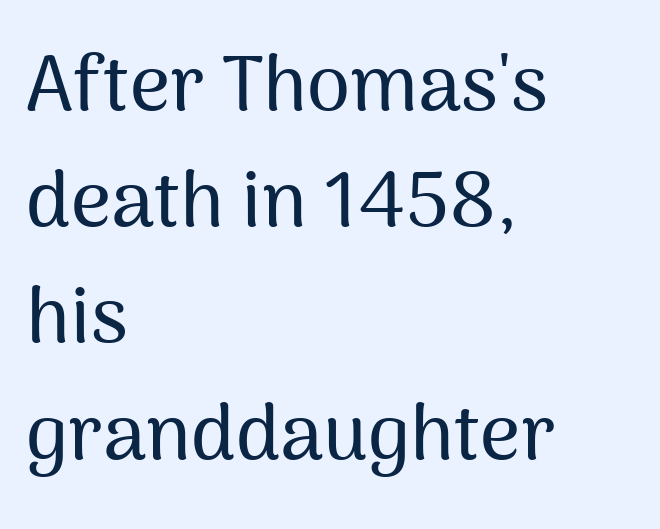
Q: Is the text italic (slanted)? A: No, it is upright.
Q: Is the typeface a serif or a sans-serif typeface? A: Sans-serif.
Q: Is the text underlined? A: No.
Q: How is the paragraph aligned? A: Left-aligned.
Q: Is the spacing between letters normal or unusually wide? A: Normal.
Q: Is the spacing between lines tight, normal or loose? A: Normal.
Q: Width (condensed, normal, or wide)? A: Normal.
Q: Stroke contrast? A: Medium.
Q: x-height? A: Medium.
Q: Monospaced? A: No.
